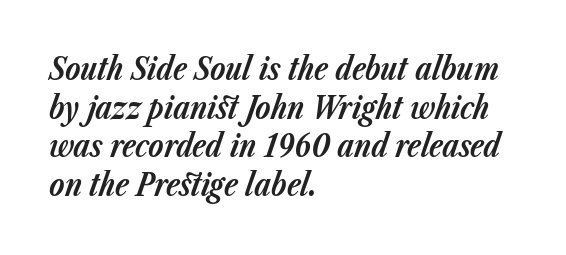
The image shows 31 px bold type, italic (leaning right); set left-aligned, normal line spacing (1.25x), normal letter spacing, not underlined; low stroke contrast and a medium x-height.
